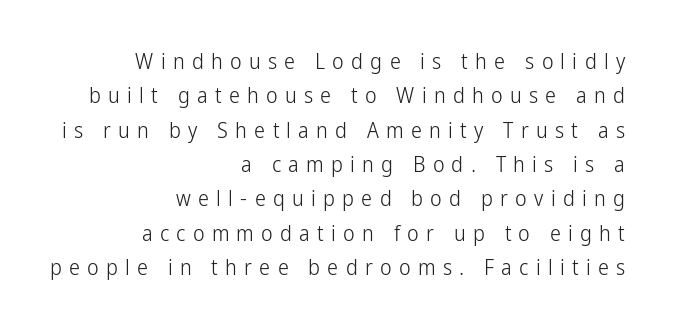
Q: Is the text bold? A: No.
Q: Is the text italic (slanted)? A: No, it is upright.
Q: Is the text underlined? A: No.
Q: How is the paragraph aligned? A: Right-aligned.
Q: Is the spacing between letters normal or unusually wide? A: Unusually wide.
Q: Is the spacing between lines tight, normal or loose? A: Normal.
